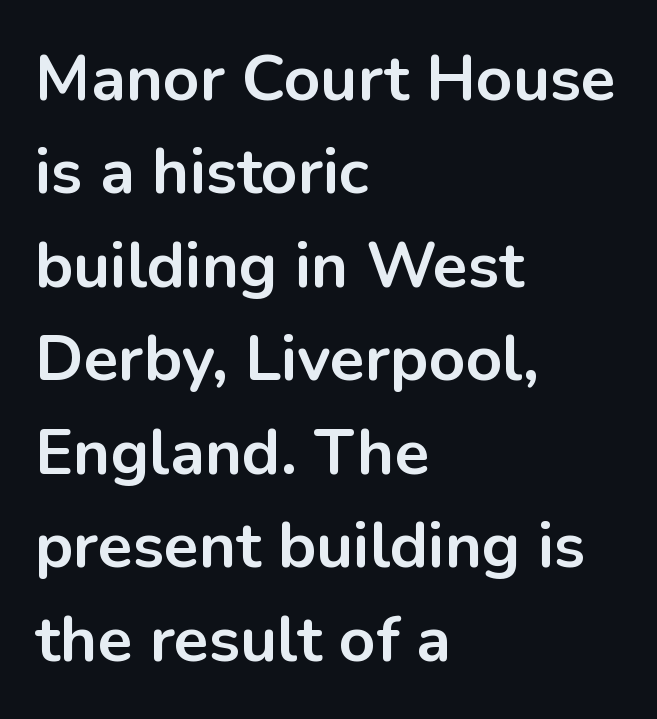
The image shows 64 px bold sans-serif type, upright; set left-aligned, normal line spacing (1.46x), normal letter spacing, not underlined; low stroke contrast and a medium x-height.
